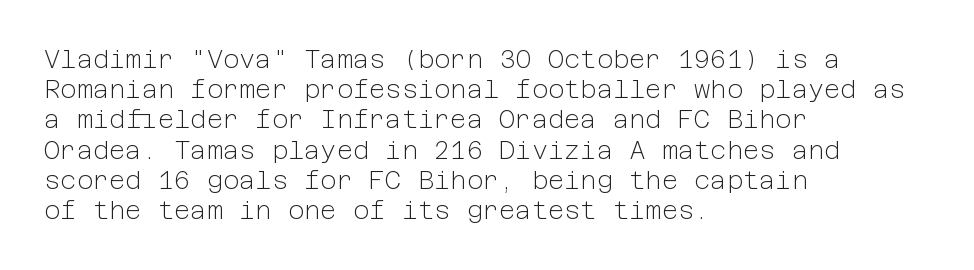
Q: Is the text bold? A: No.
Q: Is the text italic (slanted)? A: No, it is upright.
Q: Is the text underlined? A: No.
Q: How is the paragraph aligned? A: Left-aligned.
Q: Is the spacing between letters normal or unusually wide? A: Normal.
